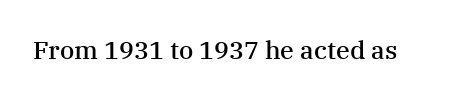
The image shows 25 px text type, upright; set normal letter spacing, not underlined.
